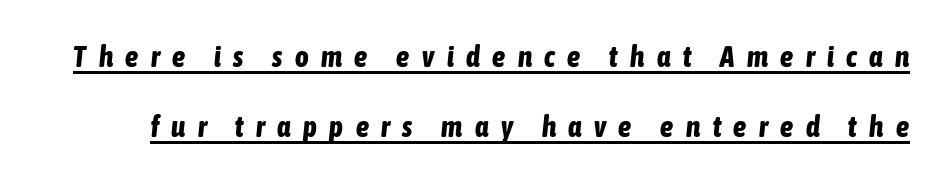
The image shows 29 px bold, condensed type, italic (leaning right); set loose line spacing (2.41x), unusually wide letter spacing (+0.43 em), underlined; low stroke contrast and a medium x-height.
